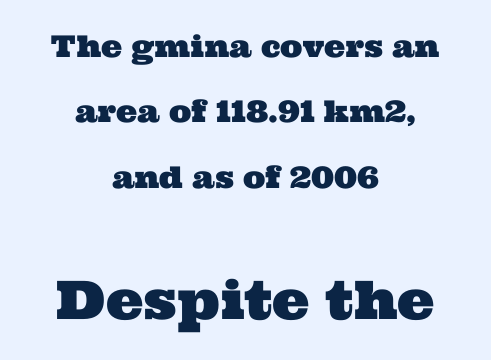
{"serif": "yes", "width": "wide", "stroke_contrast": "medium", "x_height": "medium", "monospaced": "no", "underline": "no", "align": "center", "line_spacing": "loose", "line_spacing_ratio": 2.18, "letter_spacing": "normal", "letter_spacing_em": 0.0, "larger_block": "second", "size_ratio": 1.77, "glyph_px": 53}
